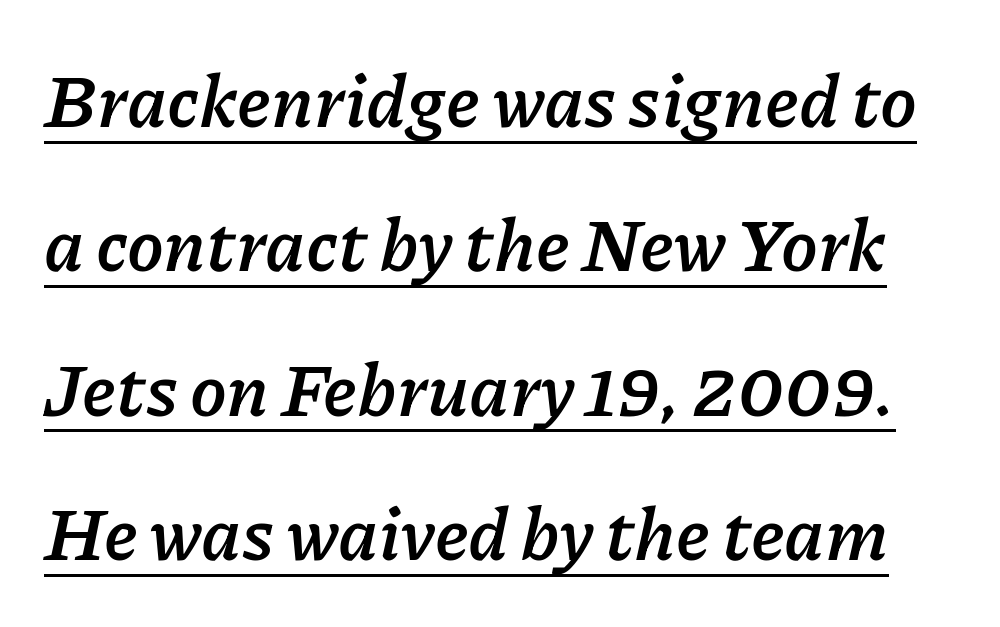
{"italic": "yes", "lean": "right", "slant_degrees": 11, "bold": "yes", "weight": "semibold", "width": "normal", "stroke_contrast": "low", "x_height": "medium", "monospaced": "no", "underline": "yes", "line_spacing": "loose", "line_spacing_ratio": 1.95, "letter_spacing": "normal", "letter_spacing_em": 0.0, "glyph_px": 74}
